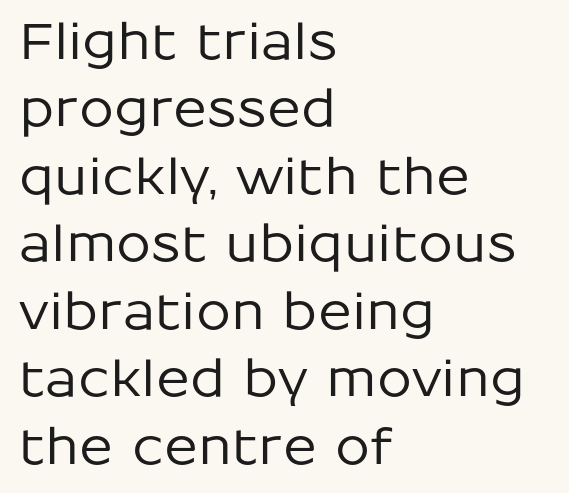
Q: Is the text italic (slanted)? A: No, it is upright.
Q: Is the typeface a serif or a sans-serif typeface? A: Sans-serif.
Q: Is the text underlined? A: No.
Q: How is the paragraph aligned? A: Left-aligned.
Q: Is the spacing between letters normal or unusually wide? A: Normal.
Q: Is the spacing between lines tight, normal or loose? A: Normal.
Q: Width (condensed, normal, or wide)? A: Normal.
Q: Stroke contrast? A: Low.
Q: x-height? A: Medium.
Q: Monospaced? A: No.
